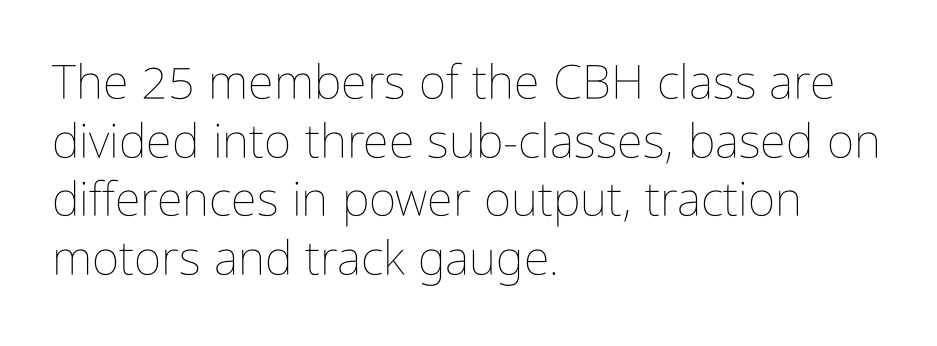
{"italic": "no", "bold": "no", "weight": "thin", "width": "condensed", "stroke_contrast": "low", "x_height": "medium", "monospaced": "no", "underline": "no", "align": "left", "line_spacing": "normal", "line_spacing_ratio": 1.25, "letter_spacing": "normal", "letter_spacing_em": 0.0, "glyph_px": 47}
